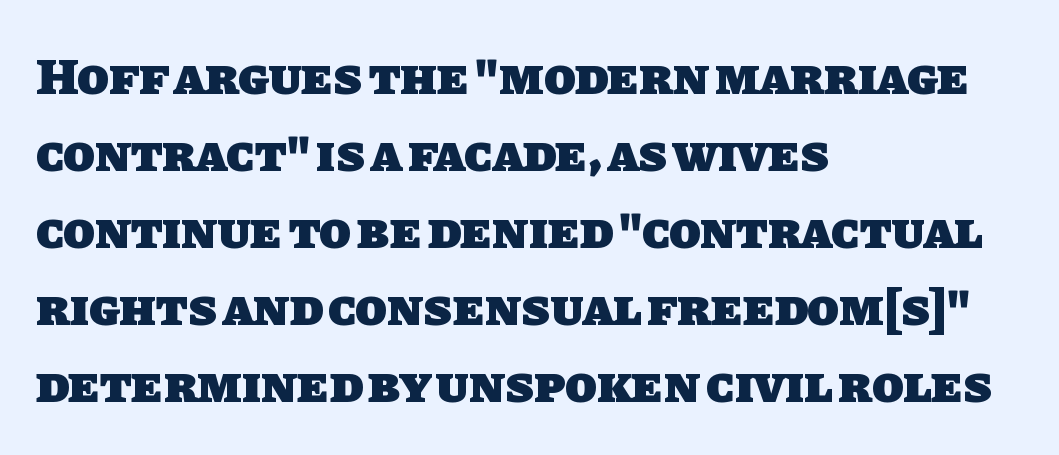
{"serif": "no", "bold": "yes", "weight": "heavy", "width": "normal", "stroke_contrast": "low", "x_height": "large", "monospaced": "no", "underline": "no", "align": "left", "line_spacing": "normal", "line_spacing_ratio": 1.48, "letter_spacing": "normal", "letter_spacing_em": 0.0, "glyph_px": 52}
